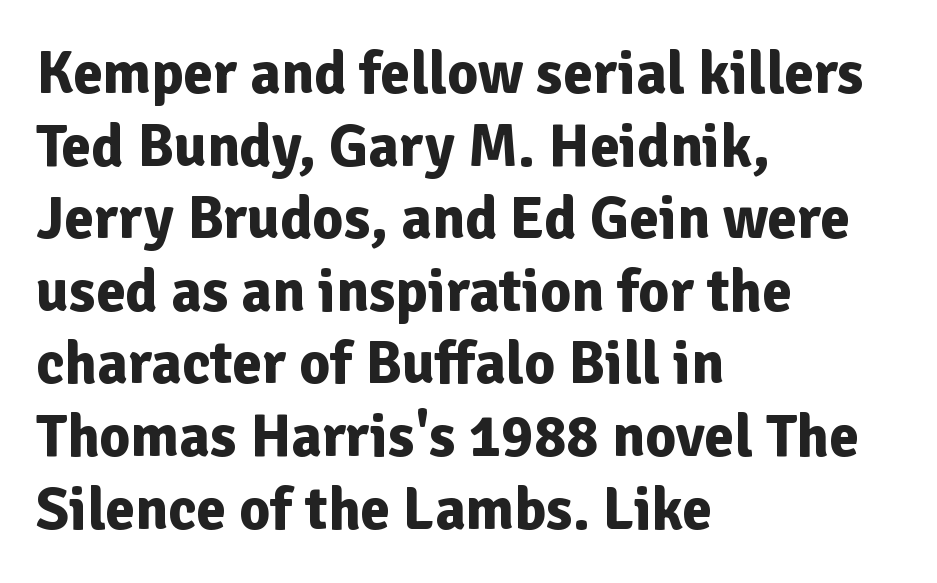
Q: Is the text bold? A: Yes.
Q: Is the text italic (slanted)? A: No, it is upright.
Q: Is the typeface a serif or a sans-serif typeface? A: Sans-serif.
Q: Is the text underlined? A: No.
Q: How is the paragraph aligned? A: Left-aligned.
Q: Is the spacing between letters normal or unusually wide? A: Normal.
Q: Width (condensed, normal, or wide)? A: Normal.
Q: Stroke contrast? A: Low.
Q: x-height? A: Medium.
Q: Monospaced? A: No.
